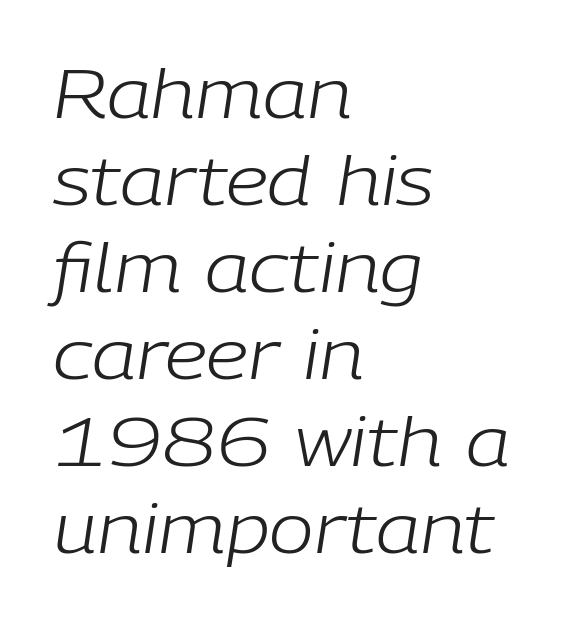
The image shows 67 px light type, italic (leaning right); set left-aligned, normal line spacing (1.3x), normal letter spacing, not underlined; low stroke contrast and a medium x-height.
